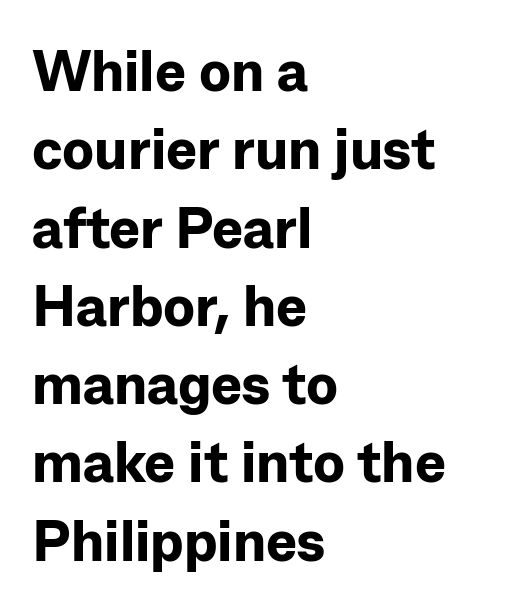
The image shows 58 px bold sans-serif type, upright; set left-aligned, normal line spacing (1.35x), normal letter spacing, not underlined; low stroke contrast and a medium x-height.
